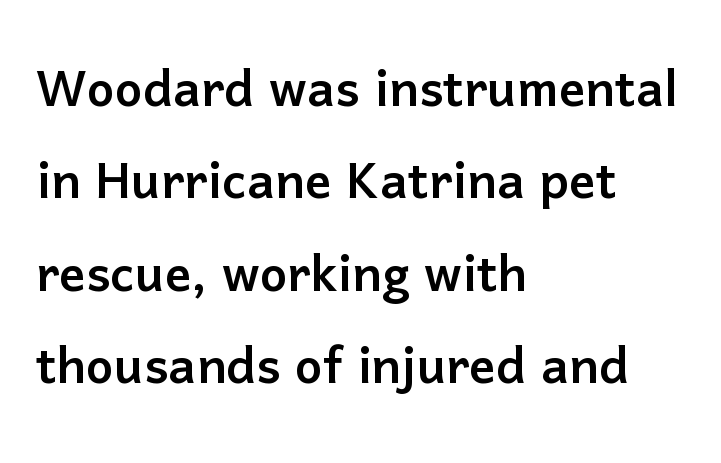
Standard letterfit; no display-style spreading of the glyphs. Descenders hang freely into open space. Leading: standard. The paragraph has a hard left edge and a soft right edge.
